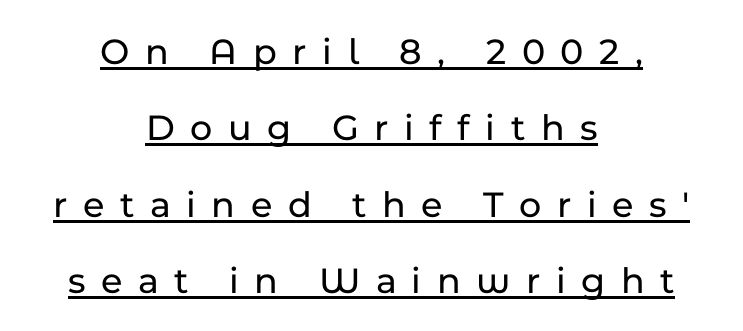
The image shows 38 px sans-serif type, upright; set centered, loose line spacing (2.01x), unusually wide letter spacing (+0.41 em), underlined; low stroke contrast and a medium x-height.
